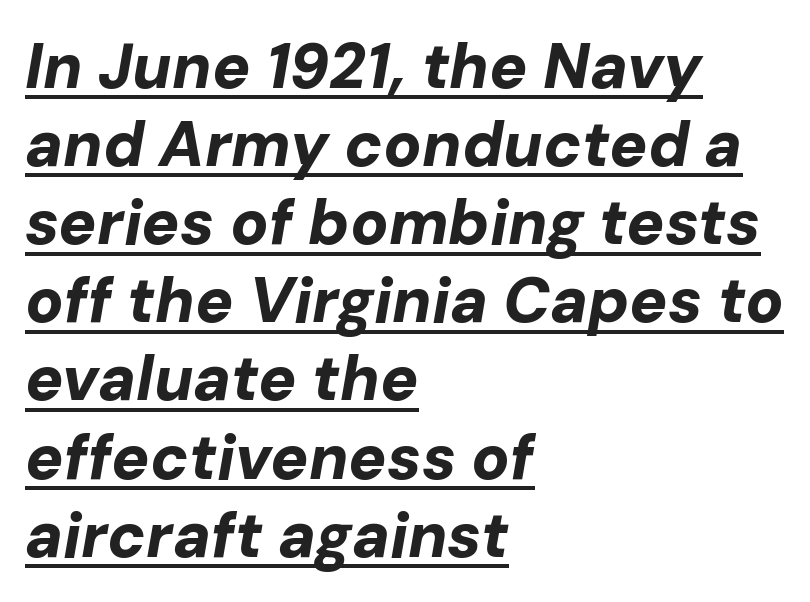
{"italic": "yes", "lean": "right", "slant_degrees": 10, "bold": "yes", "weight": "bold", "width": "normal", "stroke_contrast": "low", "x_height": "medium", "monospaced": "no", "underline": "yes", "align": "left", "line_spacing_ratio": 1.24, "letter_spacing": "normal", "letter_spacing_em": 0.0, "glyph_px": 63}
